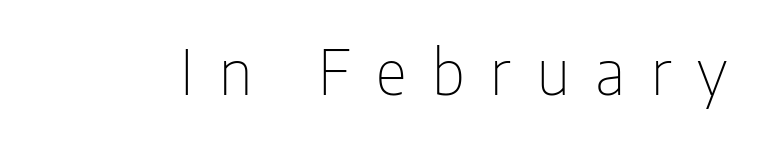
Q: Is the text bold? A: No.
Q: Is the text italic (slanted)? A: No, it is upright.
Q: Is the typeface a serif or a sans-serif typeface? A: Sans-serif.
Q: Is the text underlined? A: No.
Q: Is the spacing between letters normal or unusually wide? A: Unusually wide.
Q: Width (condensed, normal, or wide)? A: Condensed.
Q: Stroke contrast? A: Low.
Q: x-height? A: Medium.
Q: Monospaced? A: No.
